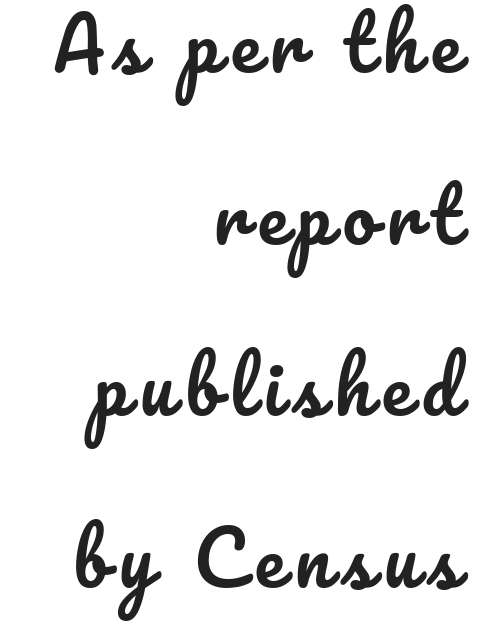
Unmarked baselines from the first word to the last. Airy leading. The setting favours the right margin, as signatures and pull-quotes sometimes do. Proportional: the letters do not fall into vertical columns.
